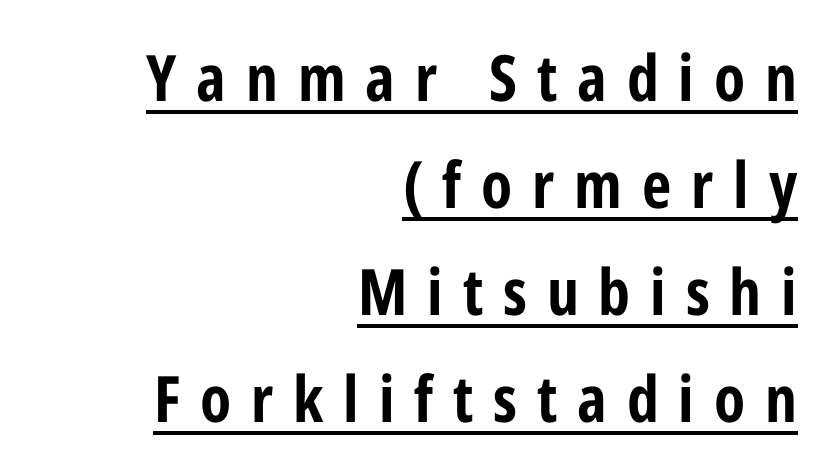
The image shows 64 px bold, condensed sans-serif type, upright; set right-aligned, normal line spacing (1.67x), unusually wide letter spacing (+0.31 em), underlined; low stroke contrast and a medium x-height.
